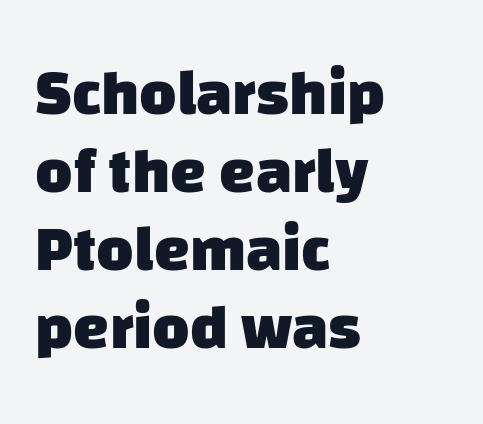
The image shows 64 px heavy sans-serif type; set left-aligned, line spacing 1.22x, normal letter spacing, not underlined; low stroke contrast and a large x-height.
